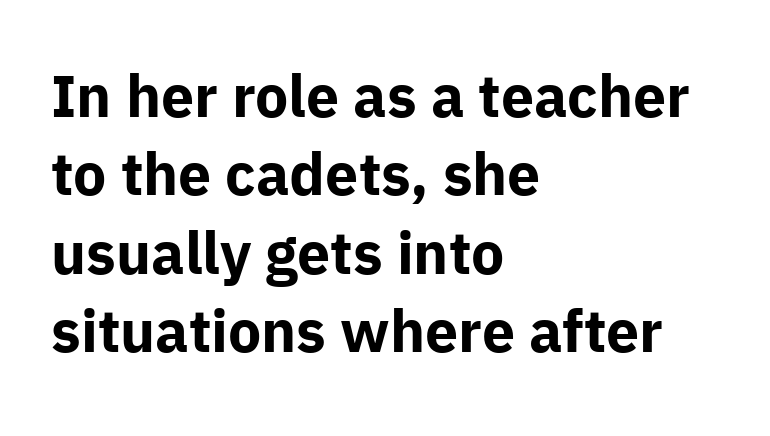
Q: Is the text bold? A: Yes.
Q: Is the text italic (slanted)? A: No, it is upright.
Q: Is the typeface a serif or a sans-serif typeface? A: Sans-serif.
Q: Is the text underlined? A: No.
Q: How is the paragraph aligned? A: Left-aligned.
Q: Is the spacing between letters normal or unusually wide? A: Normal.
Q: Is the spacing between lines tight, normal or loose? A: Normal.
Q: Width (condensed, normal, or wide)? A: Normal.
Q: Stroke contrast? A: Low.
Q: x-height? A: Medium.
Q: Monospaced? A: No.
